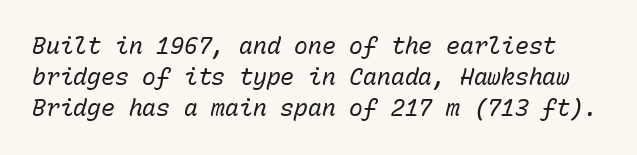
The image shows 23 px text type, italic (leaning right); set normal line spacing (1.35x), normal letter spacing, not underlined.
